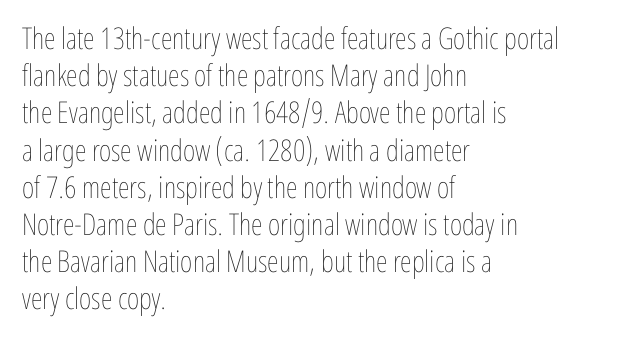
{"italic": "no", "bold": "no", "weight": "thin", "width": "condensed", "stroke_contrast": "low", "x_height": "medium", "monospaced": "no", "underline": "no", "align": "left", "line_spacing_ratio": 1.24, "letter_spacing": "normal", "letter_spacing_em": 0.0, "glyph_px": 30}
